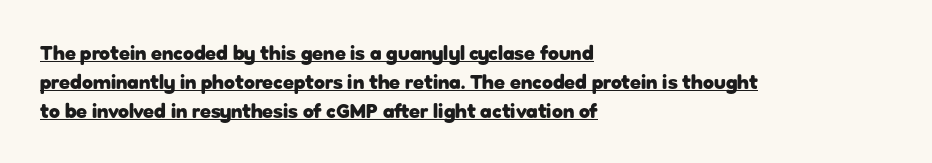
The image shows 20 px bold type, upright; set left-aligned, normal line spacing (1.44x), normal letter spacing, underlined.
